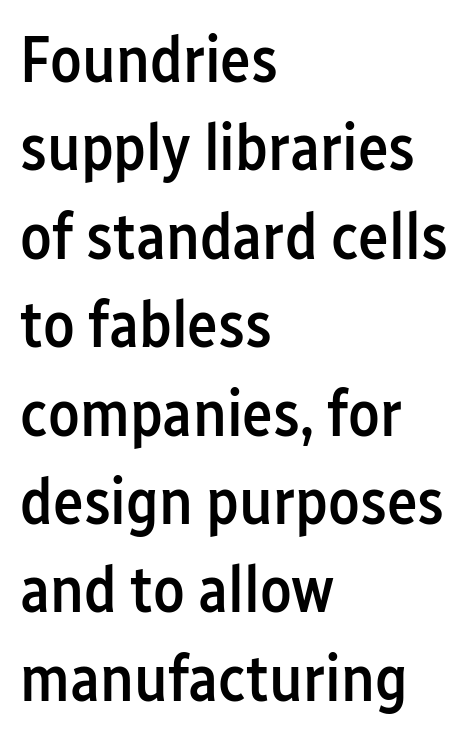
The image shows 65 px semibold, condensed sans-serif type, upright; set left-aligned, normal line spacing (1.36x), normal letter spacing, not underlined; low stroke contrast and a medium x-height.
